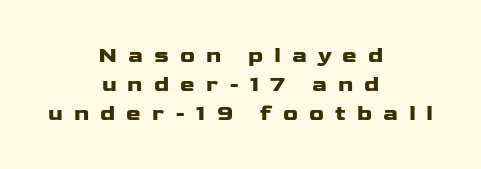
{"italic": "no", "bold": "yes", "underline": "no", "align": "center", "line_spacing": "normal", "line_spacing_ratio": 1.31, "letter_spacing": "wide", "letter_spacing_em": 0.5, "glyph_px": 22}
